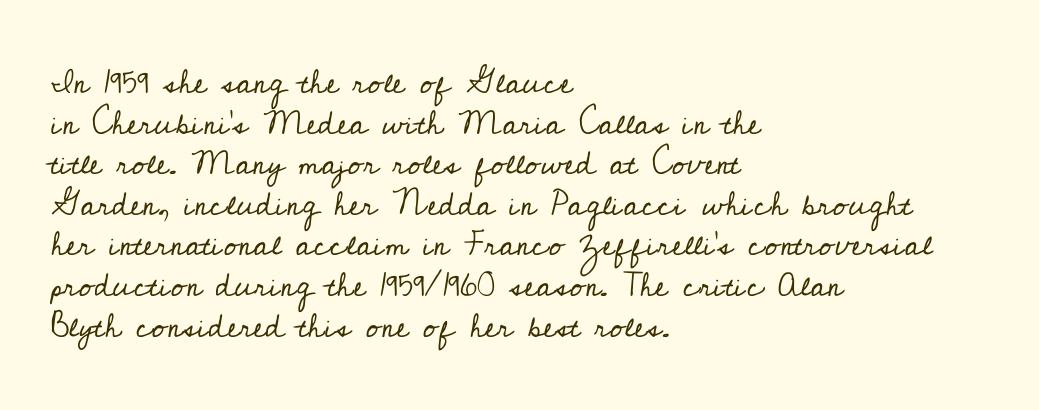
{"serif": "yes", "bold": "no", "weight": "regular", "width": "normal", "stroke_contrast": "low", "x_height": "small", "monospaced": "no", "underline": "no", "align": "left", "line_spacing_ratio": 1.23, "letter_spacing": "normal", "letter_spacing_em": 0.0, "glyph_px": 33}
